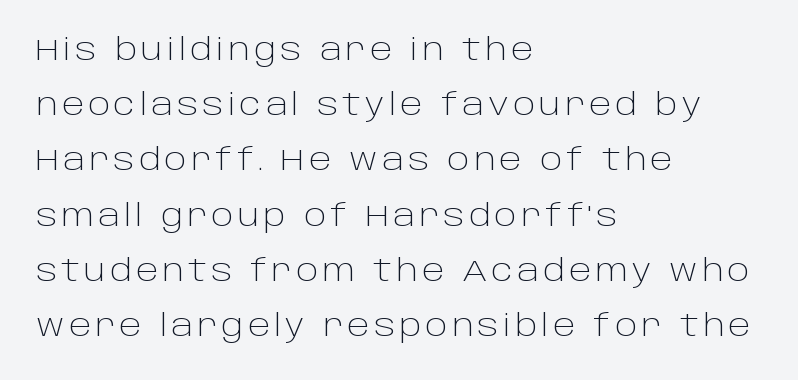
Q: Is the text bold? A: No.
Q: Is the text italic (slanted)? A: No, it is upright.
Q: Is the typeface a serif or a sans-serif typeface? A: Sans-serif.
Q: Is the text underlined? A: No.
Q: How is the paragraph aligned? A: Left-aligned.
Q: Width (condensed, normal, or wide)? A: Normal.
Q: Stroke contrast? A: Low.
Q: x-height? A: Large.
Q: Monospaced? A: No.
